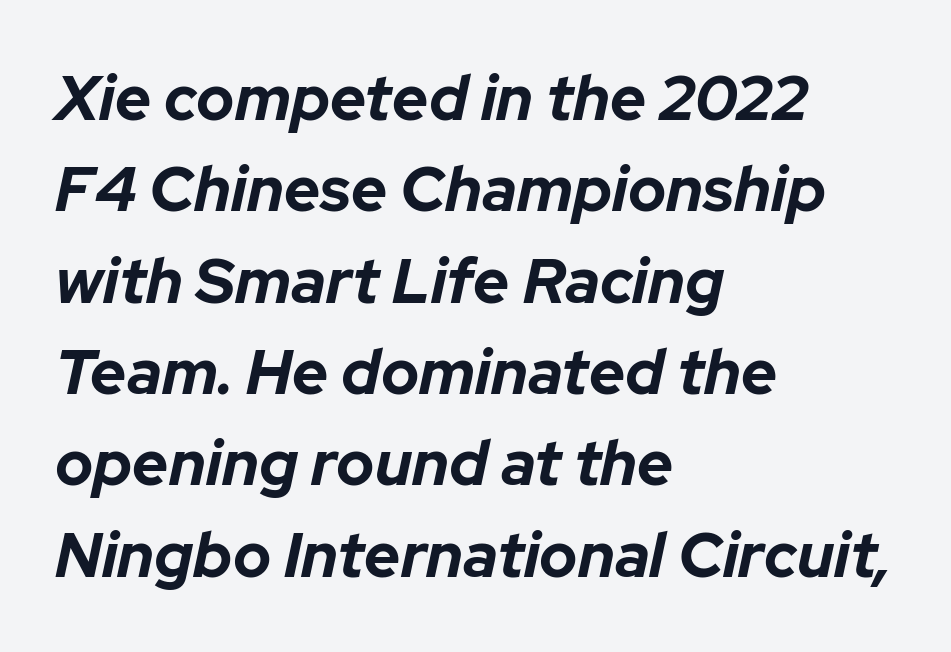
The space directly below the letters is spotless. Compared with ordinary roman type, these characters are visibly tilted. The paragraph has a hard left edge and a soft right edge. Letter spacing: default.
